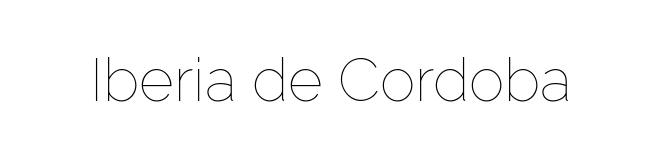
Each word holds together tightly as a unit, with standard inter-letter gaps. The type sits square on the baseline with zero lean. Words float on clear page, feet unadorned. No chunkiness to these letters — they're not bold. The rendering uses natural spacing where letterforms have individual widths.
